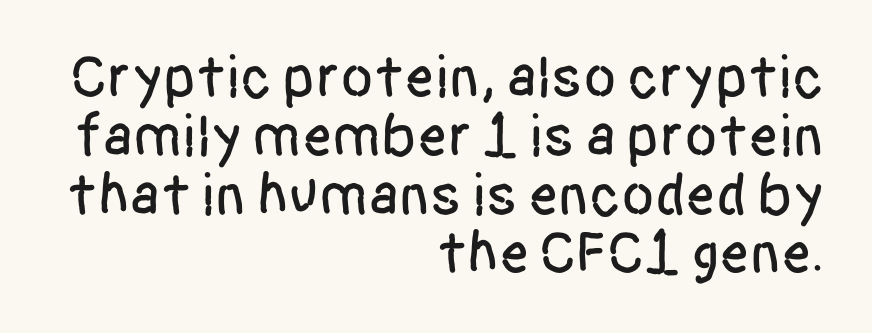
Q: Is the text italic (slanted)? A: No, it is upright.
Q: Is the typeface a serif or a sans-serif typeface? A: Sans-serif.
Q: Is the text underlined? A: No.
Q: How is the paragraph aligned? A: Right-aligned.
Q: Is the spacing between letters normal or unusually wide? A: Normal.
Q: Is the spacing between lines tight, normal or loose? A: Tight.
Q: Width (condensed, normal, or wide)? A: Condensed.
Q: Stroke contrast? A: Low.
Q: x-height? A: Large.
Q: Monospaced? A: No.
